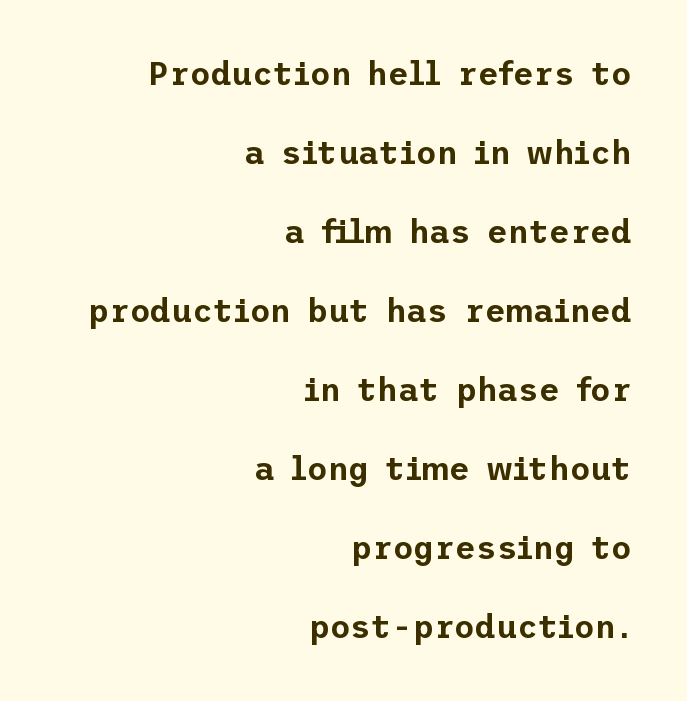
The image shows 32 px sans-serif type, upright; set right-aligned, loose line spacing (2.47x), normal letter spacing, not underlined; low stroke contrast and a medium x-height.
